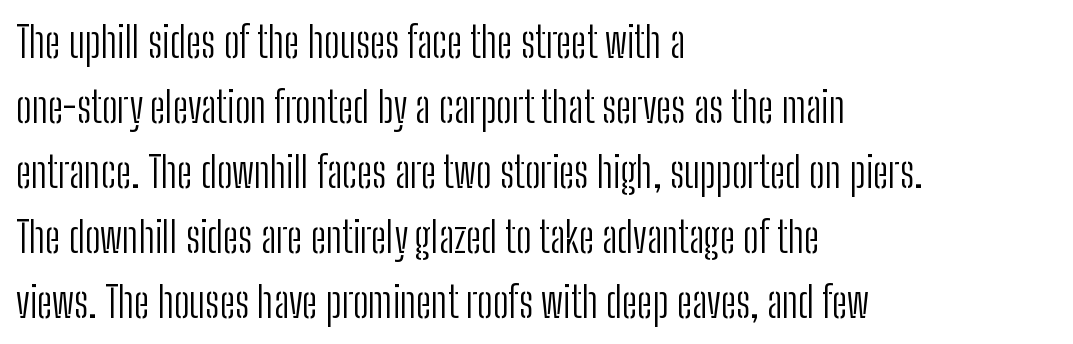
Q: Is the text bold? A: No.
Q: Is the text italic (slanted)? A: No, it is upright.
Q: Is the typeface a serif or a sans-serif typeface? A: Sans-serif.
Q: Is the text underlined? A: No.
Q: How is the paragraph aligned? A: Left-aligned.
Q: Is the spacing between letters normal or unusually wide? A: Normal.
Q: Is the spacing between lines tight, normal or loose? A: Normal.
Q: Width (condensed, normal, or wide)? A: Condensed.
Q: Stroke contrast? A: Low.
Q: x-height? A: Medium.
Q: Monospaced? A: No.
